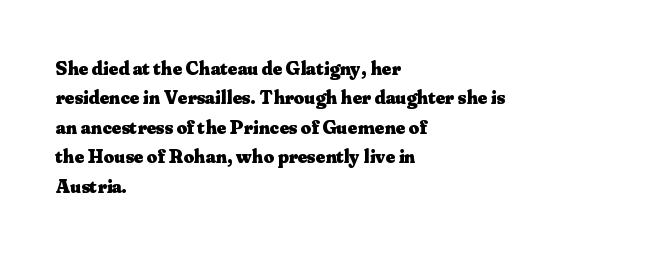
The image shows 20 px bold type, upright; set left-aligned, normal line spacing (1.47x), normal letter spacing, not underlined.
